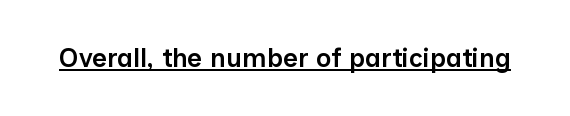
{"italic": "no", "bold": "semi", "underline": "yes", "letter_spacing": "normal", "letter_spacing_em": 0.0, "glyph_px": 26}
